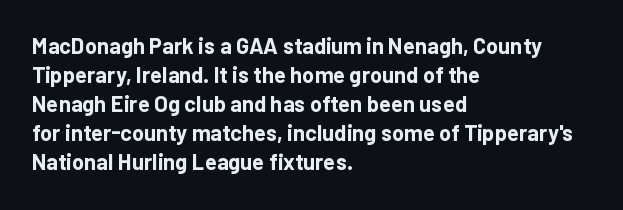
{"italic": "no", "bold": "yes", "underline": "no", "align": "left", "line_spacing": "normal", "line_spacing_ratio": 1.32, "letter_spacing": "normal", "letter_spacing_em": 0.0, "glyph_px": 22}
